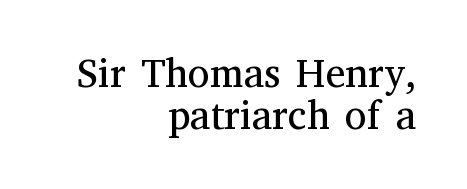
These lines keep a tight, regular rhythm from letter to letter. Serif or sans? Serif — the stroke terminals have little feet. Each stroke keeps to a modest, everyday thickness or less. Does the lettering tilt? It doesn't — this is upright. Proportional: the letters do not fall into vertical columns.
